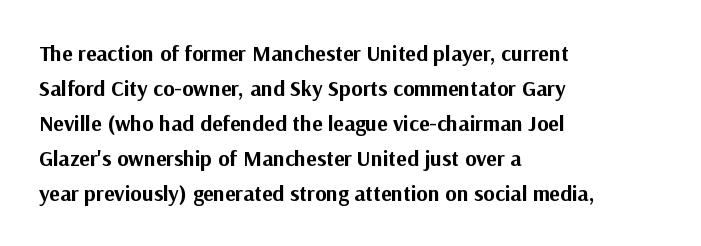
Horizontal bands of white between lines are of average thickness. The rendering keeps characters at their native spacing. Line beginnings align vertically; line endings do not. The font is running at its bold setting. No italicization has been applied; the sample stays upright.
